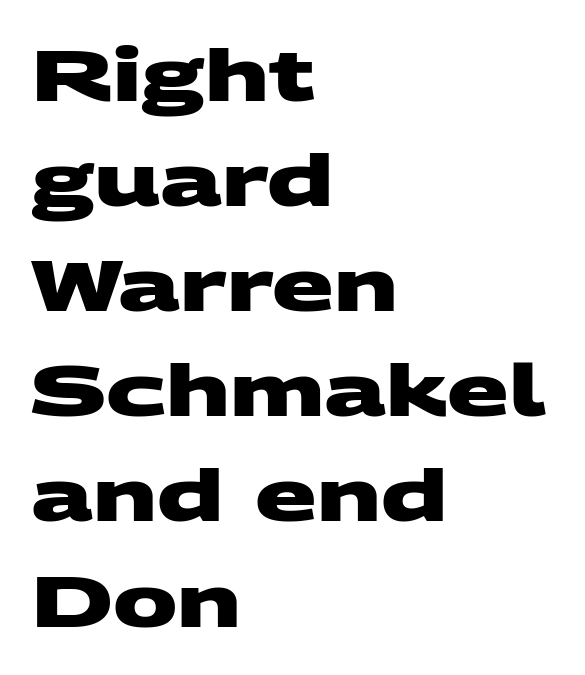
Q: Is the text bold? A: Yes.
Q: Is the typeface a serif or a sans-serif typeface? A: Sans-serif.
Q: Is the text underlined? A: No.
Q: How is the paragraph aligned? A: Left-aligned.
Q: Is the spacing between letters normal or unusually wide? A: Normal.
Q: Is the spacing between lines tight, normal or loose? A: Normal.
Q: Width (condensed, normal, or wide)? A: Wide.
Q: Stroke contrast? A: Medium.
Q: x-height? A: Large.
Q: Monospaced? A: No.
